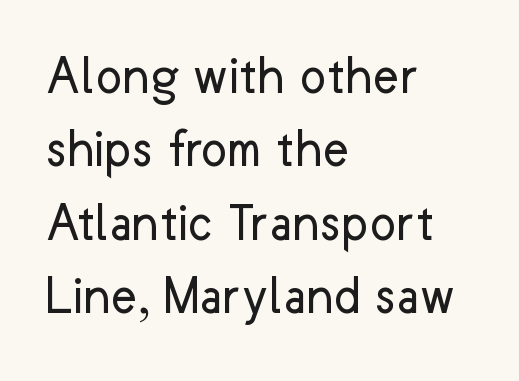
Q: Is the text bold? A: No.
Q: Is the text italic (slanted)? A: No, it is upright.
Q: Is the typeface a serif or a sans-serif typeface? A: Sans-serif.
Q: Is the text underlined? A: No.
Q: How is the paragraph aligned? A: Left-aligned.
Q: Is the spacing between letters normal or unusually wide? A: Normal.
Q: Is the spacing between lines tight, normal or loose? A: Normal.
Q: Width (condensed, normal, or wide)? A: Normal.
Q: Stroke contrast? A: Low.
Q: x-height? A: Medium.
Q: Monospaced? A: No.
